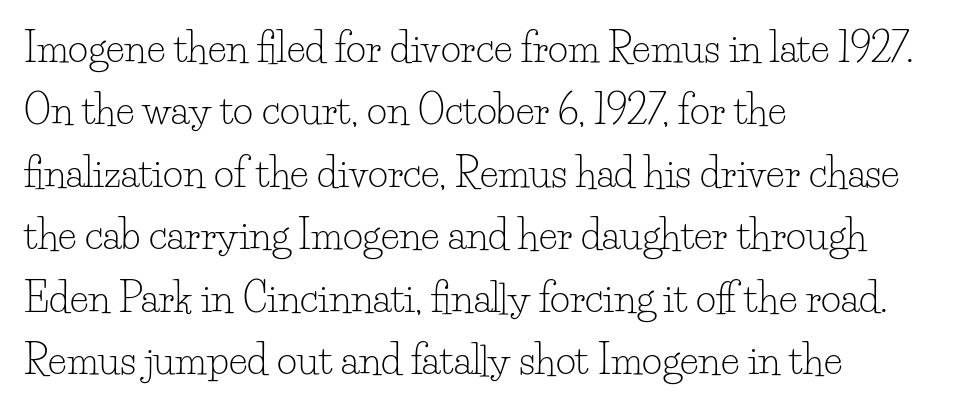
Q: Is the text bold? A: No.
Q: Is the text italic (slanted)? A: No, it is upright.
Q: Is the typeface a serif or a sans-serif typeface? A: Serif.
Q: Is the text underlined? A: No.
Q: How is the paragraph aligned? A: Left-aligned.
Q: Is the spacing between letters normal or unusually wide? A: Normal.
Q: Is the spacing between lines tight, normal or loose? A: Normal.
Q: Width (condensed, normal, or wide)? A: Normal.
Q: Stroke contrast? A: Low.
Q: x-height? A: Small.
Q: Monospaced? A: No.
